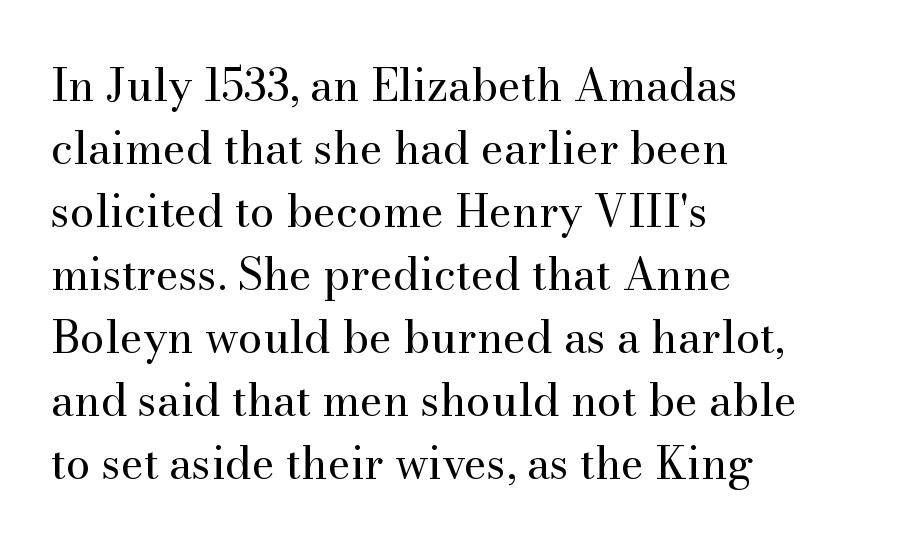
The image shows 44 px regular-weight serif type, upright; set left-aligned, normal line spacing (1.43x), normal letter spacing, not underlined; medium stroke contrast and a small x-height.
